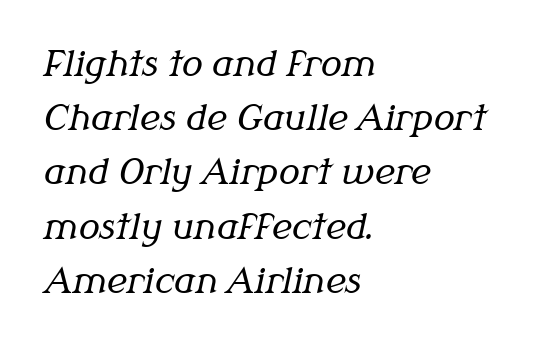
{"serif": "yes", "italic": "yes", "lean": "right", "slant_degrees": 12, "bold": "no", "weight": "regular", "width": "normal", "stroke_contrast": "medium", "x_height": "medium", "monospaced": "no", "underline": "no", "align": "left", "line_spacing": "normal", "line_spacing_ratio": 1.55, "letter_spacing": "normal", "letter_spacing_em": 0.0, "glyph_px": 35}
